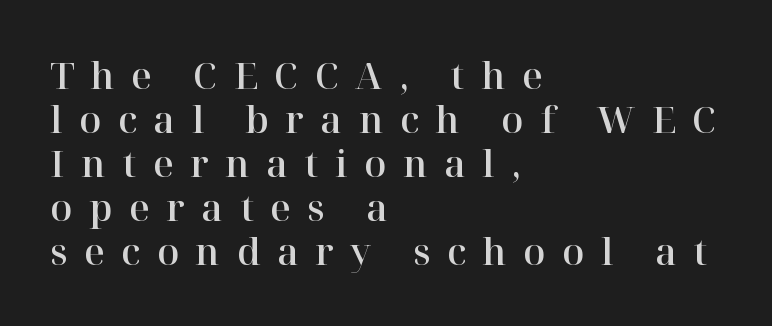
Q: Is the text italic (slanted)? A: No, it is upright.
Q: Is the typeface a serif or a sans-serif typeface? A: Serif.
Q: Is the text underlined? A: No.
Q: How is the paragraph aligned? A: Left-aligned.
Q: Is the spacing between letters normal or unusually wide? A: Unusually wide.
Q: Width (condensed, normal, or wide)? A: Normal.
Q: Stroke contrast? A: High.
Q: x-height? A: Medium.
Q: Monospaced? A: No.
